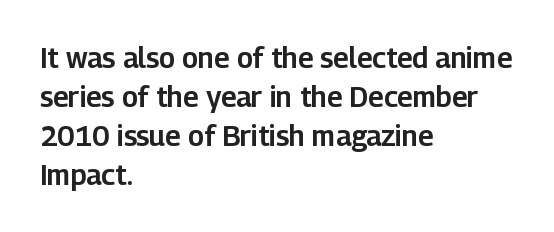
The image shows 28 px sans-serif type, upright; set left-aligned, normal line spacing (1.39x), normal letter spacing, not underlined; low stroke contrast and a medium x-height.
